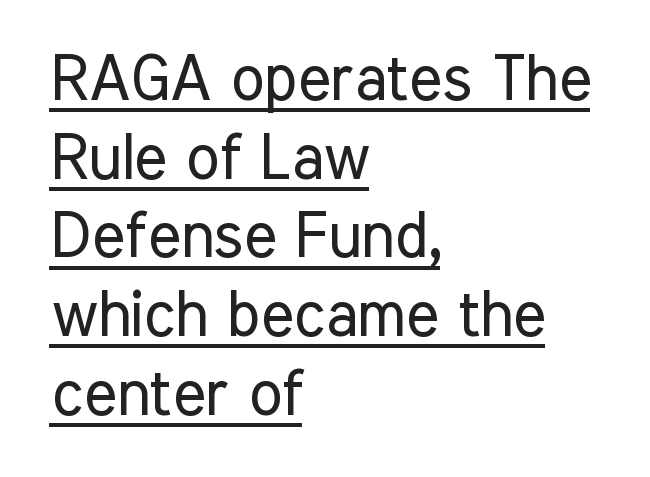
The image shows 63 px regular-weight, condensed sans-serif type, upright; set left-aligned, normal line spacing (1.25x), normal letter spacing, underlined; low stroke contrast and a medium x-height.
